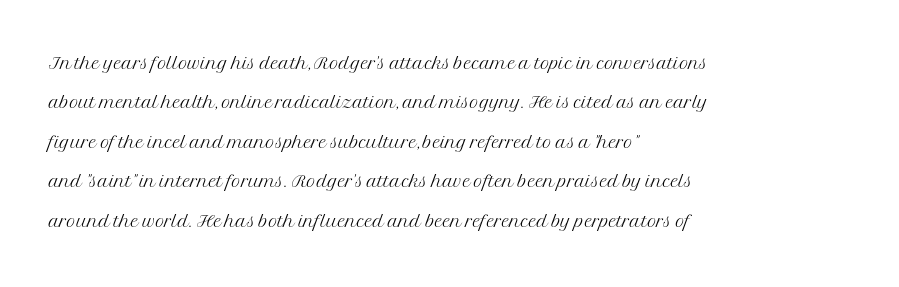
This block has exactly the height ordinary leading produces. Heft: none added — not bold. The face used here is rendered with its standard letterfit. Horizontally, the lines are justified to the leading edge only.
